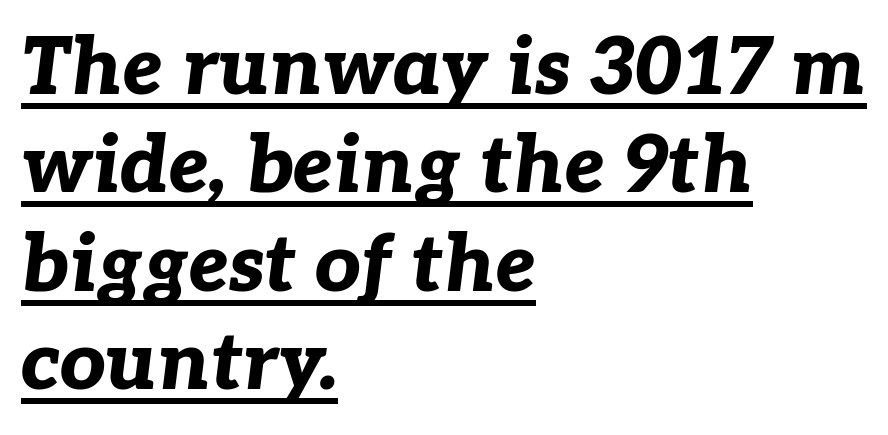
Q: Is the text bold? A: Yes.
Q: Is the text italic (slanted)? A: Yes, it leans right by about 7 degrees.
Q: Is the text underlined? A: Yes.
Q: How is the paragraph aligned? A: Left-aligned.
Q: Is the spacing between letters normal or unusually wide? A: Normal.
Q: Width (condensed, normal, or wide)? A: Normal.
Q: Stroke contrast? A: Low.
Q: x-height? A: Medium.
Q: Monospaced? A: No.
